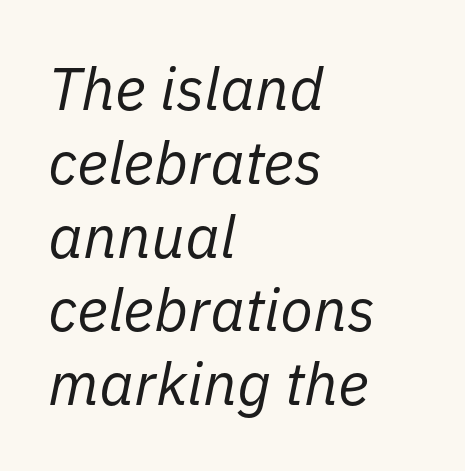
The image shows 60 px regular-weight type, italic (leaning right); set left-aligned, line spacing 1.23x, normal letter spacing, not underlined; low stroke contrast and a medium x-height.
